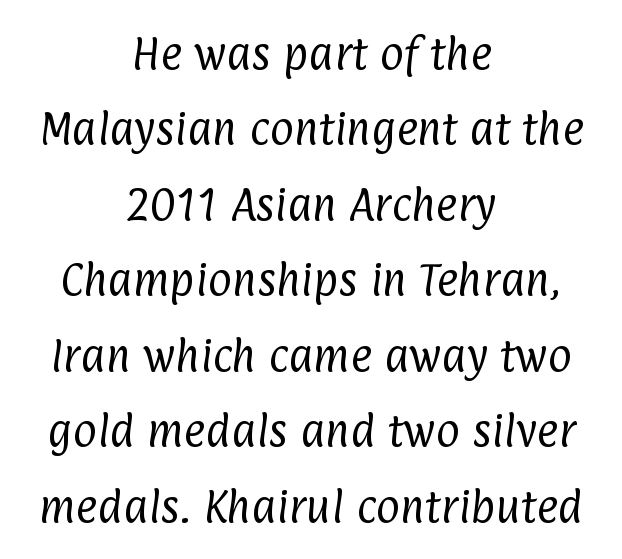
Q: Is the text bold? A: No.
Q: Is the typeface a serif or a sans-serif typeface? A: Sans-serif.
Q: Is the text underlined? A: No.
Q: How is the paragraph aligned? A: Centered.
Q: Is the spacing between letters normal or unusually wide? A: Normal.
Q: Is the spacing between lines tight, normal or loose? A: Loose.
Q: Width (condensed, normal, or wide)? A: Condensed.
Q: Stroke contrast? A: Low.
Q: x-height? A: Medium.
Q: Monospaced? A: No.
